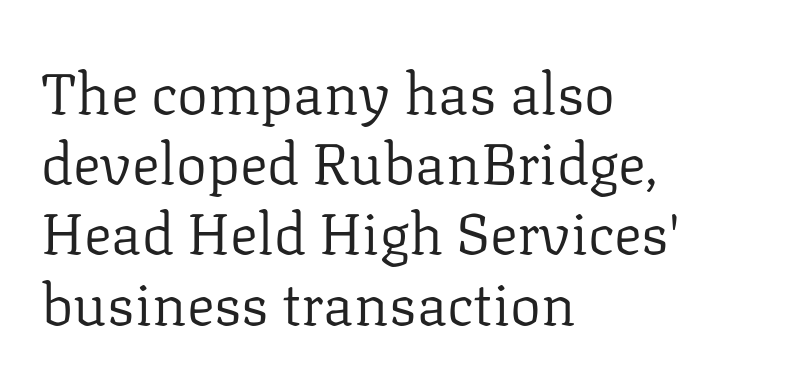
{"serif": "yes", "italic": "no", "bold": "no", "weight": "regular", "width": "normal", "stroke_contrast": "low", "x_height": "medium", "monospaced": "no", "underline": "no", "align": "left", "line_spacing_ratio": 1.21, "letter_spacing": "normal", "letter_spacing_em": 0.0, "glyph_px": 58}
